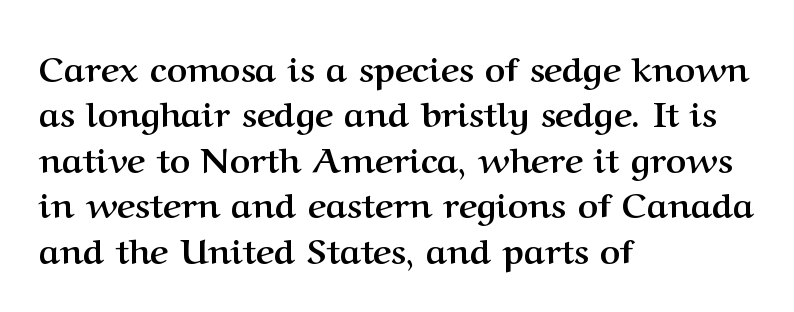
Q: Is the text bold? A: Yes.
Q: Is the text italic (slanted)? A: No, it is upright.
Q: Is the typeface a serif or a sans-serif typeface? A: Serif.
Q: Is the text underlined? A: No.
Q: How is the paragraph aligned? A: Left-aligned.
Q: Is the spacing between letters normal or unusually wide? A: Normal.
Q: Is the spacing between lines tight, normal or loose? A: Normal.
Q: Width (condensed, normal, or wide)? A: Normal.
Q: Stroke contrast? A: Medium.
Q: x-height? A: Medium.
Q: Monospaced? A: No.
